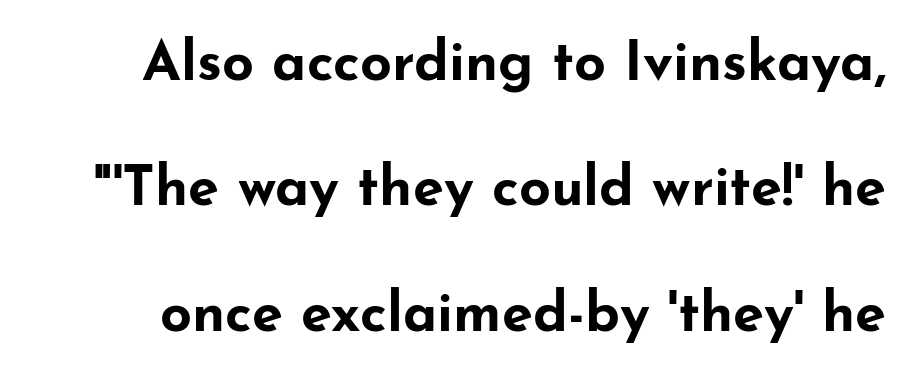
{"serif": "no", "italic": "no", "bold": "yes", "weight": "bold", "width": "wide", "stroke_contrast": "low", "x_height": "small", "monospaced": "no", "underline": "no", "line_spacing": "loose", "line_spacing_ratio": 2.24, "letter_spacing": "normal", "letter_spacing_em": 0.0, "glyph_px": 56}
